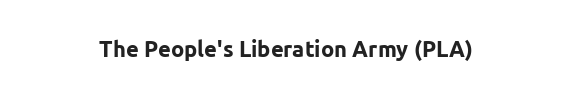
Q: Is the text bold? A: Yes.
Q: Is the text italic (slanted)? A: No, it is upright.
Q: Is the text underlined? A: No.
Q: How is the paragraph aligned? A: Centered.
Q: Is the spacing between letters normal or unusually wide? A: Normal.
